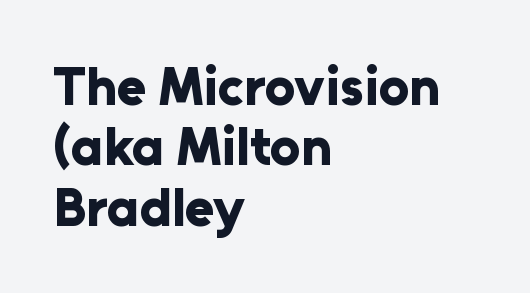
Q: Is the text bold? A: Yes.
Q: Is the text italic (slanted)? A: No, it is upright.
Q: Is the typeface a serif or a sans-serif typeface? A: Sans-serif.
Q: Is the text underlined? A: No.
Q: How is the paragraph aligned? A: Left-aligned.
Q: Is the spacing between letters normal or unusually wide? A: Normal.
Q: Is the spacing between lines tight, normal or loose? A: Tight.
Q: Width (condensed, normal, or wide)? A: Normal.
Q: Stroke contrast? A: Low.
Q: x-height? A: Medium.
Q: Monospaced? A: No.
